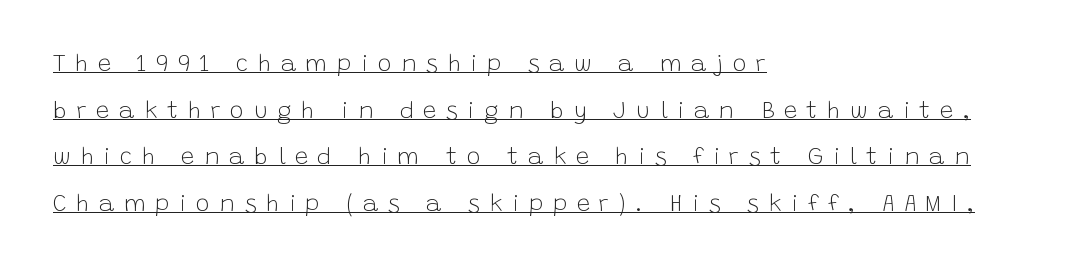
{"italic": "no", "bold": "no", "underline": "yes", "align": "left", "line_spacing": "loose", "line_spacing_ratio": 1.94, "letter_spacing": "wide", "letter_spacing_em": 0.39, "glyph_px": 24}
